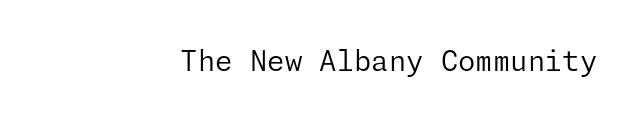
{"serif": "no", "italic": "no", "bold": "no", "weight": "regular", "width": "normal", "stroke_contrast": "low", "x_height": "medium", "underline": "no", "letter_spacing": "normal", "letter_spacing_em": 0.0, "glyph_px": 28}
